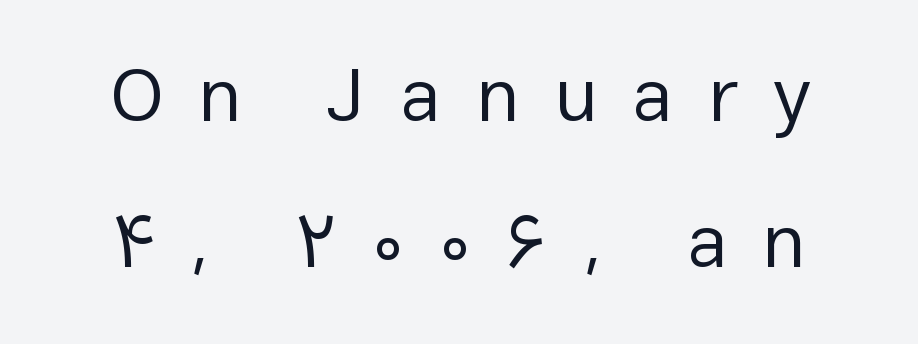
Q: Is the text bold? A: No.
Q: Is the text italic (slanted)? A: No, it is upright.
Q: Is the typeface a serif or a sans-serif typeface? A: Sans-serif.
Q: Is the text underlined? A: No.
Q: How is the paragraph aligned? A: Centered.
Q: Is the spacing between letters normal or unusually wide? A: Unusually wide.
Q: Is the spacing between lines tight, normal or loose? A: Loose.
Q: Width (condensed, normal, or wide)? A: Normal.
Q: Stroke contrast? A: Low.
Q: x-height? A: Medium.
Q: Monospaced? A: No.
